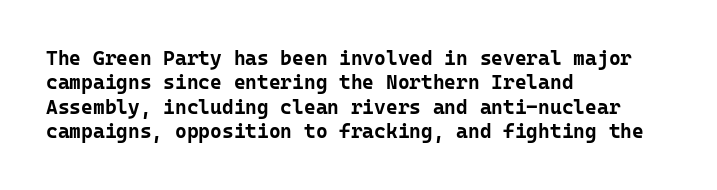
Q: Is the text bold? A: Yes.
Q: Is the text italic (slanted)? A: No, it is upright.
Q: Is the text underlined? A: No.
Q: How is the paragraph aligned? A: Left-aligned.
Q: Is the spacing between letters normal or unusually wide? A: Normal.
